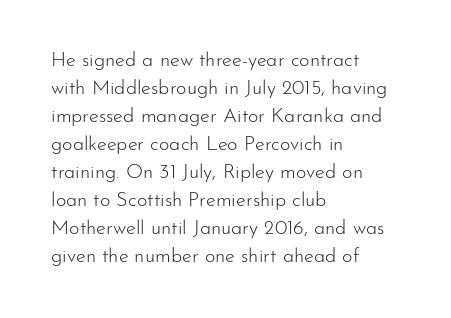
{"italic": "no", "bold": "no", "underline": "no", "align": "left", "line_spacing": "normal", "line_spacing_ratio": 1.4, "letter_spacing": "normal", "letter_spacing_em": 0.0, "glyph_px": 20}
